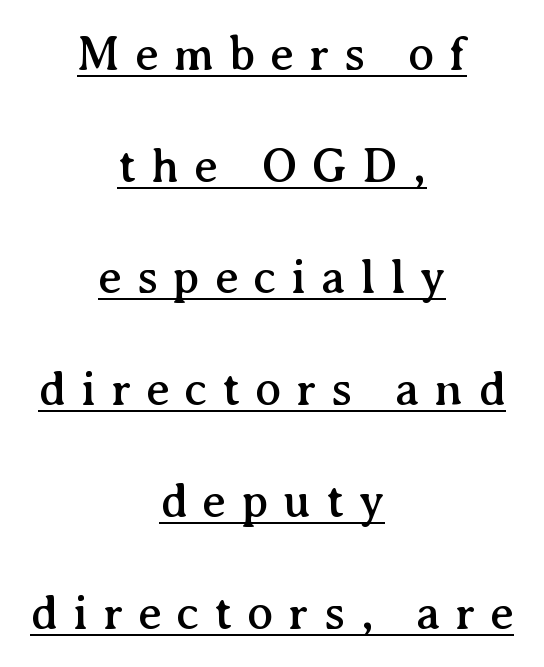
The image shows 49 px serif type, upright; set centered, loose line spacing (2.28x), unusually wide letter spacing (+0.3 em), underlined; medium stroke contrast and a medium x-height.
